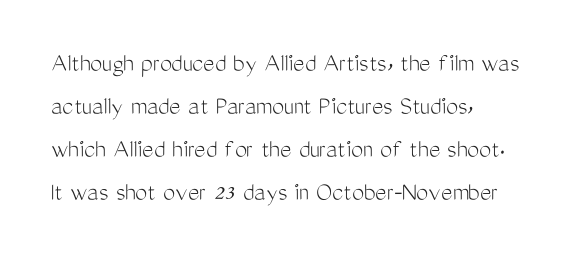
The image shows 27 px text type, upright; set left-aligned, normal line spacing (1.59x), normal letter spacing, not underlined.
